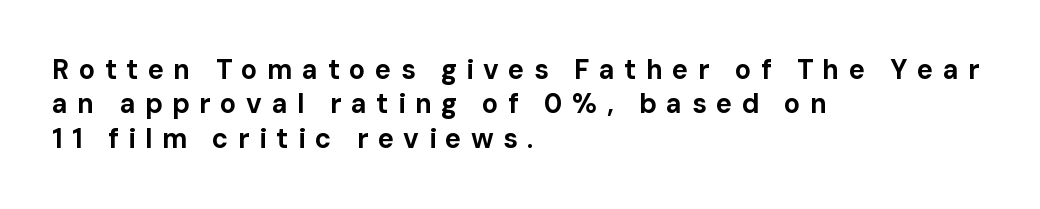
Q: Is the text bold? A: Yes.
Q: Is the text italic (slanted)? A: No, it is upright.
Q: Is the text underlined? A: No.
Q: How is the paragraph aligned? A: Left-aligned.
Q: Is the spacing between letters normal or unusually wide? A: Unusually wide.
Q: Is the spacing between lines tight, normal or loose? A: Normal.
